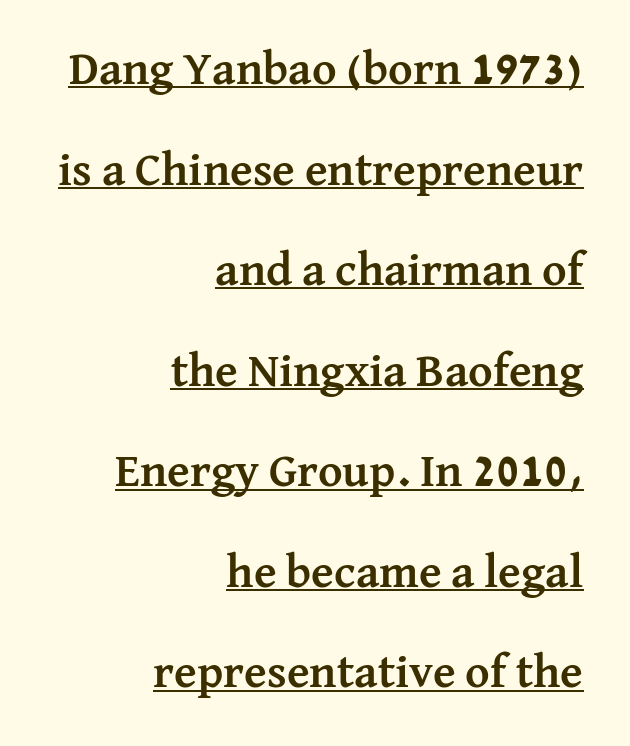
{"serif": "yes", "italic": "no", "bold": "yes", "weight": "semibold", "width": "normal", "stroke_contrast": "medium", "x_height": "medium", "monospaced": "no", "underline": "yes", "align": "right", "line_spacing": "loose", "line_spacing_ratio": 2.14, "letter_spacing": "normal", "letter_spacing_em": 0.0, "glyph_px": 47}
